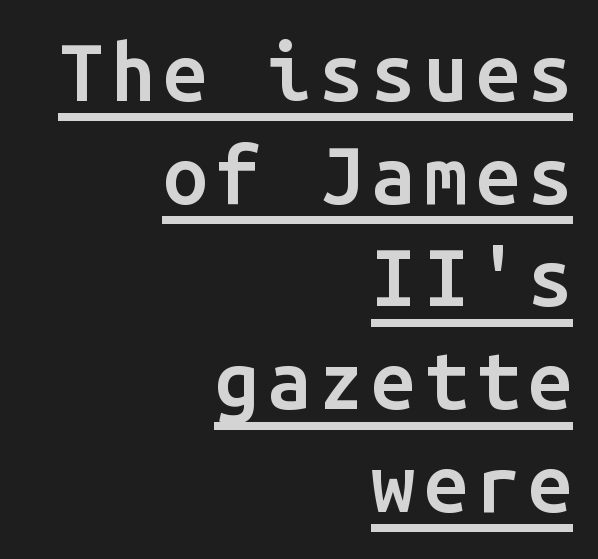
Q: Is the text bold? A: Semi-bold.
Q: Is the text italic (slanted)? A: No, it is upright.
Q: Is the typeface a serif or a sans-serif typeface? A: Sans-serif.
Q: Is the text underlined? A: Yes.
Q: How is the paragraph aligned? A: Right-aligned.
Q: Is the spacing between lines tight, normal or loose? A: Normal.
Q: Width (condensed, normal, or wide)? A: Normal.
Q: Stroke contrast? A: Low.
Q: x-height? A: Medium.
Q: Monospaced? A: Yes.
